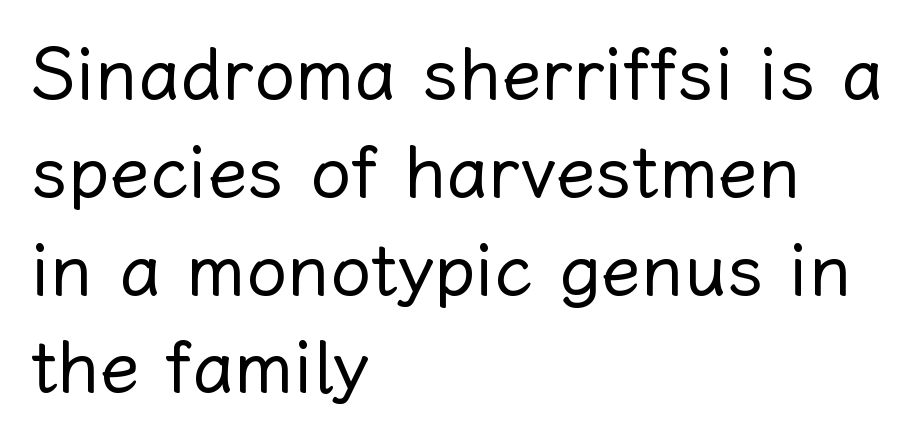
The letters look calm and open, with moderate or lighter stems. Students, note that the glyphs here touch the page at normal intervals. Varying glyph widths throughout — classic text-font behaviour. A typesetter would call this leading conventional body-copy spacing. Descenders are the only things crossing below the line.
